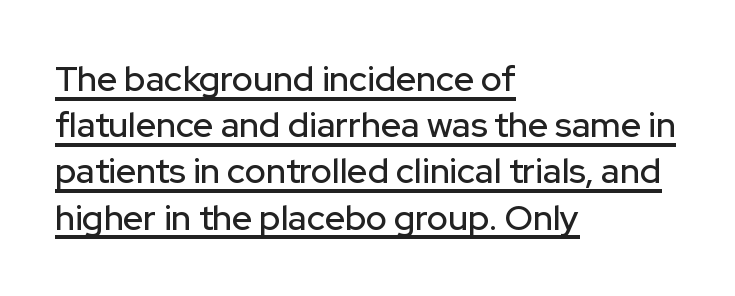
The compositor pushed each line to the left boundary. Typographically, this falls in the sans-serif category. Is there much room between lines? A standard amount, neither cramped nor airy. No italicization has been applied; the sample stays upright. A baseline rule has been typeset under these characters.
